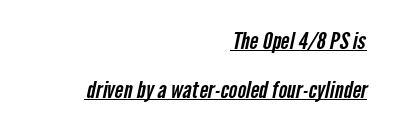
Line spacing here is loose. Typeset ragged left — the right edge is the straight one. A typesetter would call this zero additional tracking. The string is rendered with underlining switched on.
